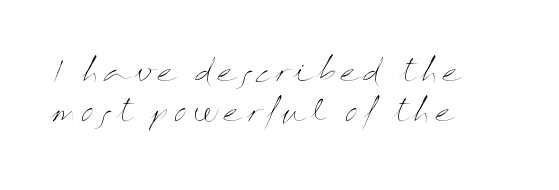
{"bold": "no", "weight": "thin", "width": "wide", "stroke_contrast": "medium", "x_height": "medium", "monospaced": "no", "underline": "no", "align": "left", "line_spacing": "normal", "line_spacing_ratio": 1.35, "glyph_px": 30}
